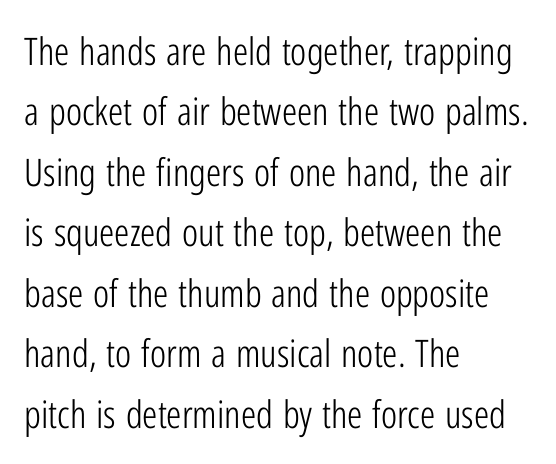
The image shows 38 px light, condensed sans-serif type, upright; set left-aligned, normal line spacing (1.59x), normal letter spacing, not underlined; low stroke contrast and a medium x-height.
